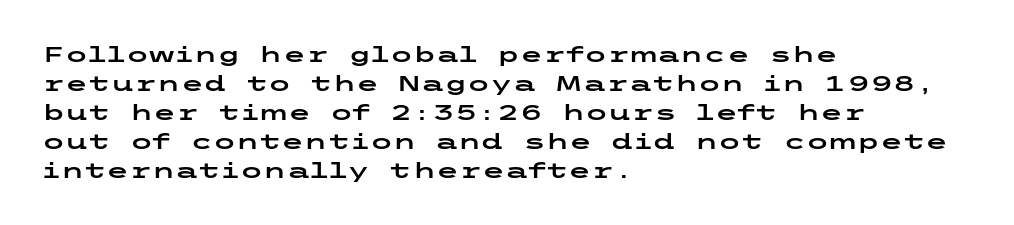
Q: Is the text italic (slanted)? A: No, it is upright.
Q: Is the text underlined? A: No.
Q: How is the paragraph aligned? A: Left-aligned.
Q: Is the spacing between letters normal or unusually wide? A: Normal.
Q: Is the spacing between lines tight, normal or loose? A: Normal.
